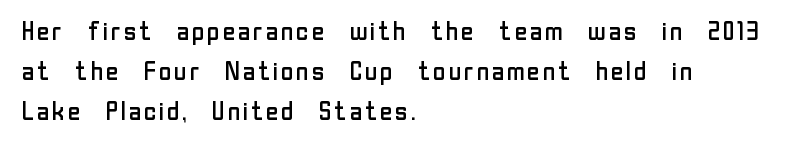
{"italic": "no", "bold": "no", "underline": "no", "align": "left", "line_spacing": "normal", "line_spacing_ratio": 1.54, "letter_spacing": "normal", "letter_spacing_em": 0.0, "glyph_px": 26}
